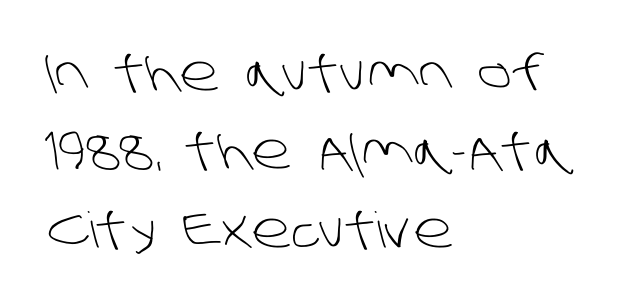
The passage shown is typed in a proportional face where columns would drift. Does extra space separate the letters? No, they use regular spacing. Compared with a typical body face, this is equally light or lighter still. The leading is moderate, giving the passage an even texture.
